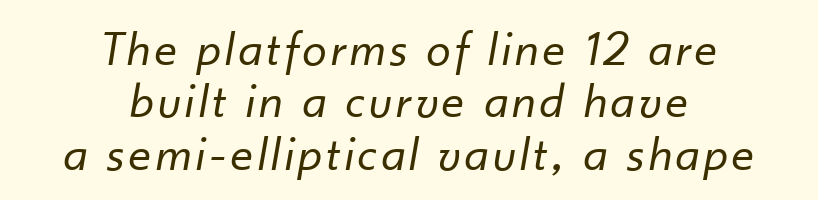
The image shows 49 px regular-weight type, italic (leaning right); set centered, tight line spacing (1.07x), not underlined; low stroke contrast and a small x-height.
